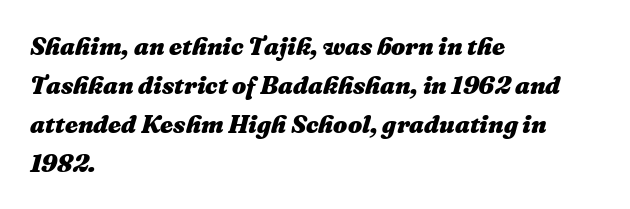
Q: Is the text bold? A: Yes.
Q: Is the text italic (slanted)? A: Yes, it leans right by about 16 degrees.
Q: Is the text underlined? A: No.
Q: How is the paragraph aligned? A: Left-aligned.
Q: Is the spacing between letters normal or unusually wide? A: Normal.
Q: Is the spacing between lines tight, normal or loose? A: Normal.
